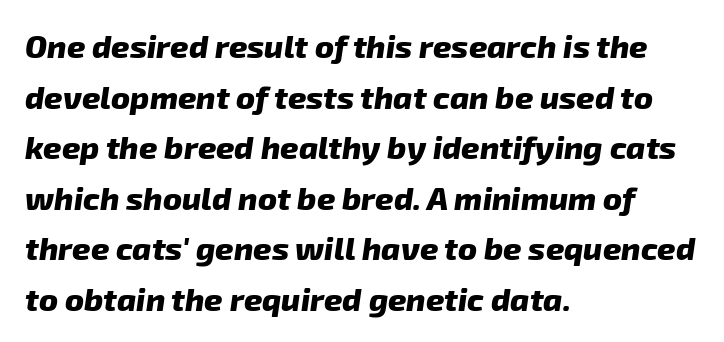
The image shows 32 px heavy sans-serif type; set left-aligned, normal line spacing (1.58x), normal letter spacing, not underlined; low stroke contrast and a medium x-height.
